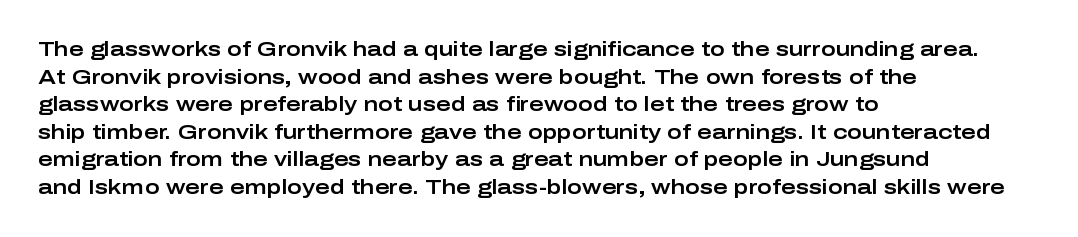
The image shows 20 px text type, upright; set left-aligned, normal line spacing (1.38x), normal letter spacing, not underlined.
